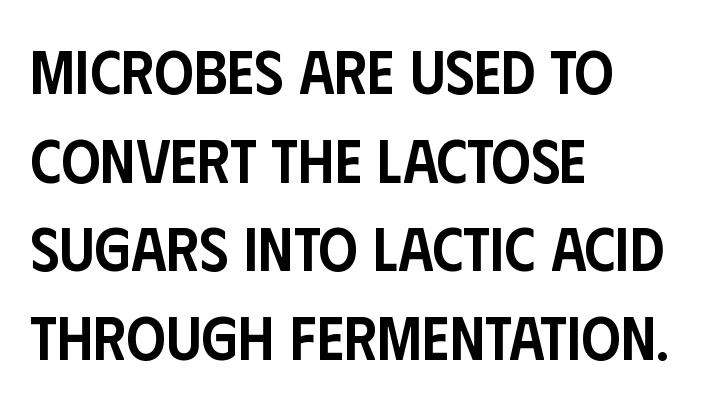
Q: Is the text bold? A: Semi-bold.
Q: Is the text italic (slanted)? A: No, it is upright.
Q: Is the typeface a serif or a sans-serif typeface? A: Sans-serif.
Q: Is the text underlined? A: No.
Q: How is the paragraph aligned? A: Left-aligned.
Q: Is the spacing between letters normal or unusually wide? A: Normal.
Q: Is the spacing between lines tight, normal or loose? A: Normal.
Q: Width (condensed, normal, or wide)? A: Condensed.
Q: Stroke contrast? A: Low.
Q: x-height? A: Large.
Q: Monospaced? A: No.
